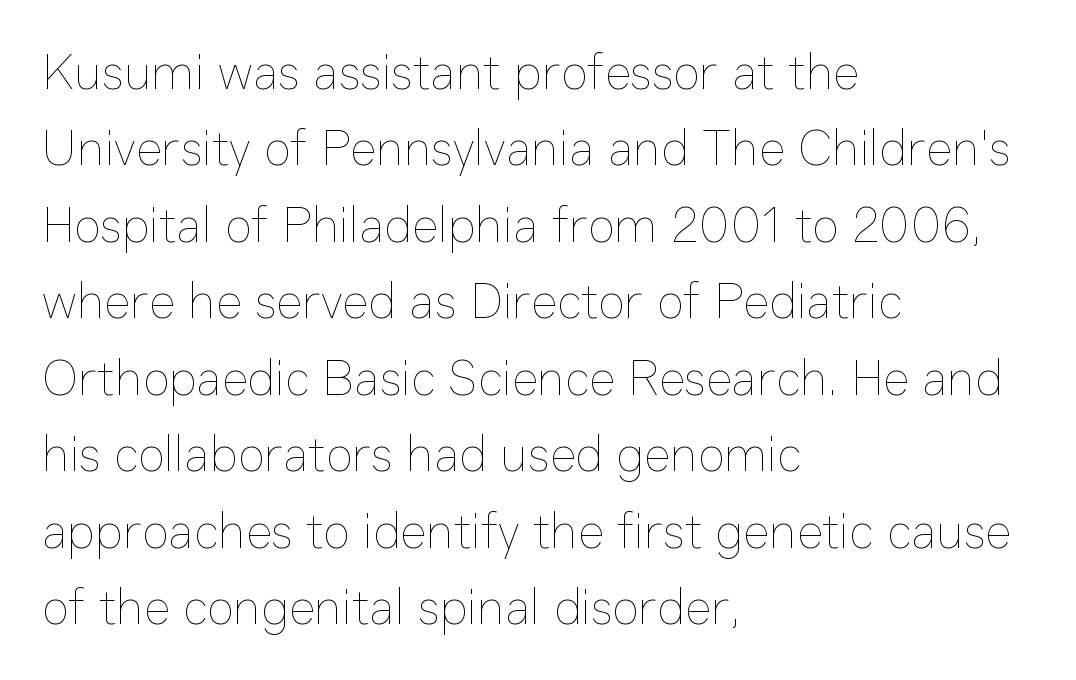
Q: Is the text bold? A: No.
Q: Is the text italic (slanted)? A: No, it is upright.
Q: Is the text underlined? A: No.
Q: How is the paragraph aligned? A: Left-aligned.
Q: Is the spacing between letters normal or unusually wide? A: Normal.
Q: Is the spacing between lines tight, normal or loose? A: Normal.
Q: Width (condensed, normal, or wide)? A: Normal.
Q: Stroke contrast? A: Low.
Q: x-height? A: Medium.
Q: Monospaced? A: No.
